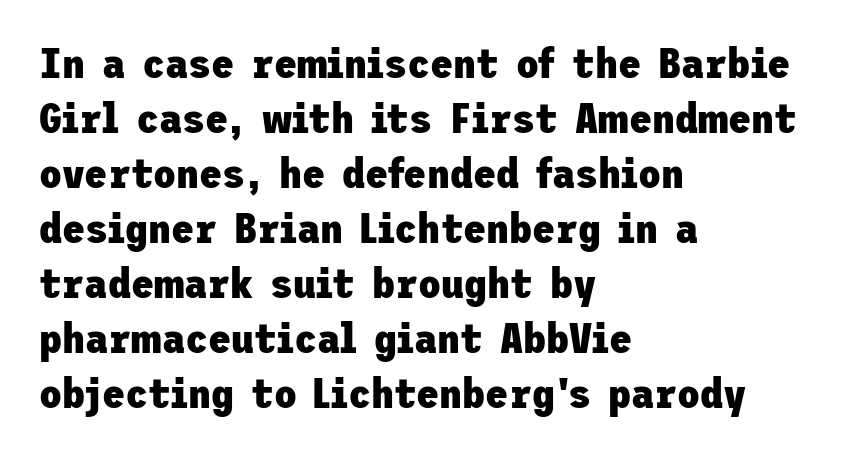
Q: Is the text bold? A: Yes.
Q: Is the text italic (slanted)? A: No, it is upright.
Q: Is the typeface a serif or a sans-serif typeface? A: Sans-serif.
Q: Is the text underlined? A: No.
Q: How is the paragraph aligned? A: Left-aligned.
Q: Is the spacing between letters normal or unusually wide? A: Normal.
Q: Is the spacing between lines tight, normal or loose? A: Normal.
Q: Width (condensed, normal, or wide)? A: Normal.
Q: Stroke contrast? A: Low.
Q: x-height? A: Medium.
